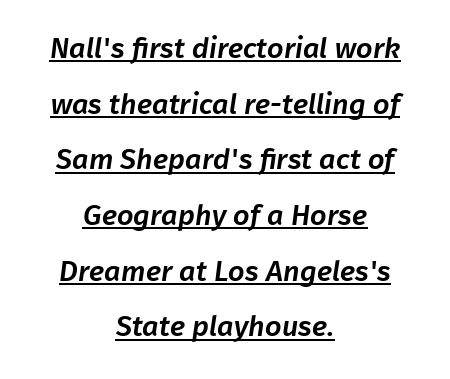
{"serif": "no", "width": "normal", "stroke_contrast": "low", "x_height": "medium", "monospaced": "no", "underline": "yes", "align": "center", "line_spacing": "loose", "line_spacing_ratio": 1.92, "letter_spacing": "normal", "letter_spacing_em": 0.0, "glyph_px": 29}
